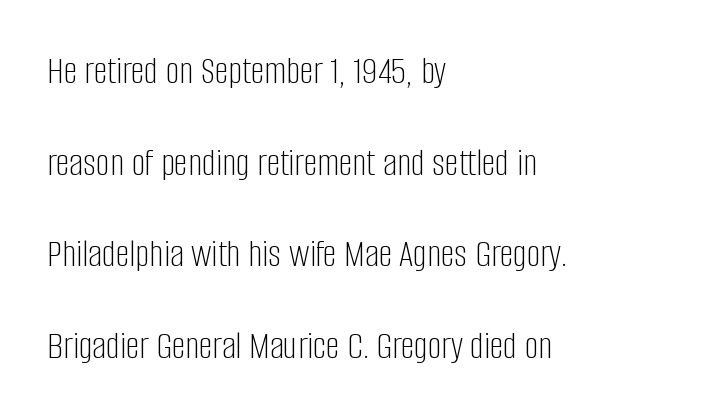
Q: Is the text bold? A: No.
Q: Is the text italic (slanted)? A: No, it is upright.
Q: Is the typeface a serif or a sans-serif typeface? A: Sans-serif.
Q: Is the text underlined? A: No.
Q: How is the paragraph aligned? A: Left-aligned.
Q: Is the spacing between letters normal or unusually wide? A: Normal.
Q: Is the spacing between lines tight, normal or loose? A: Loose.
Q: Width (condensed, normal, or wide)? A: Condensed.
Q: Stroke contrast? A: Low.
Q: x-height? A: Large.
Q: Monospaced? A: No.
